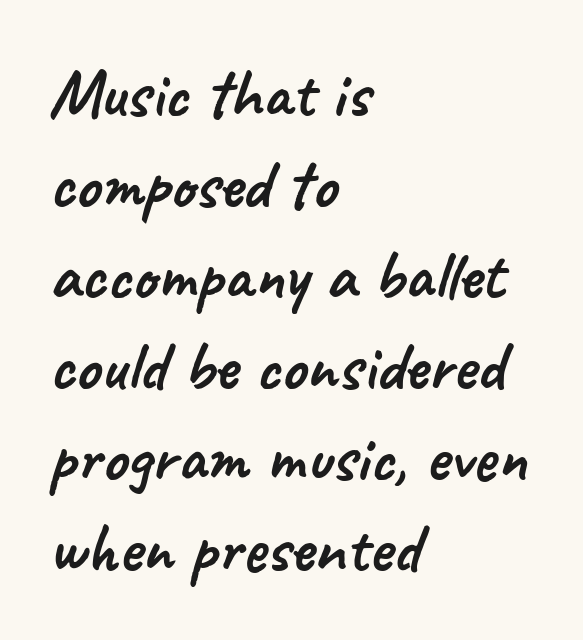
Check where the strokes stop: nothing finishes them off — pure sans. The vertical gap from one line to the next is medium. The rendering keeps characters at their native spacing. This sample has the flowing, uneven cadence of proportional lettering. The zone under the glyphs is completely vacant. Left-aligned paragraph, ragged on the right.
